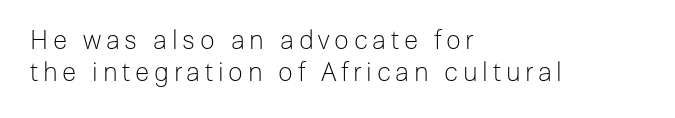
Q: Is the text bold? A: No.
Q: Is the text italic (slanted)? A: No, it is upright.
Q: Is the text underlined? A: No.
Q: How is the paragraph aligned? A: Left-aligned.
